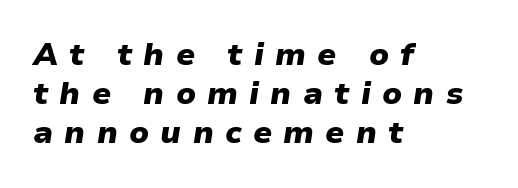
This rendering uses left alignment, leaving the right contour irregular. Compared with typical paragraphs, the rows here are spaced about the same. How heavy is the stroke? Heavy — this is a bold. Tracking value appears strongly positive — letters spread wide. Glance below the letters and you will spot only blank space. The text carries the slant typical of an italic or oblique font.
